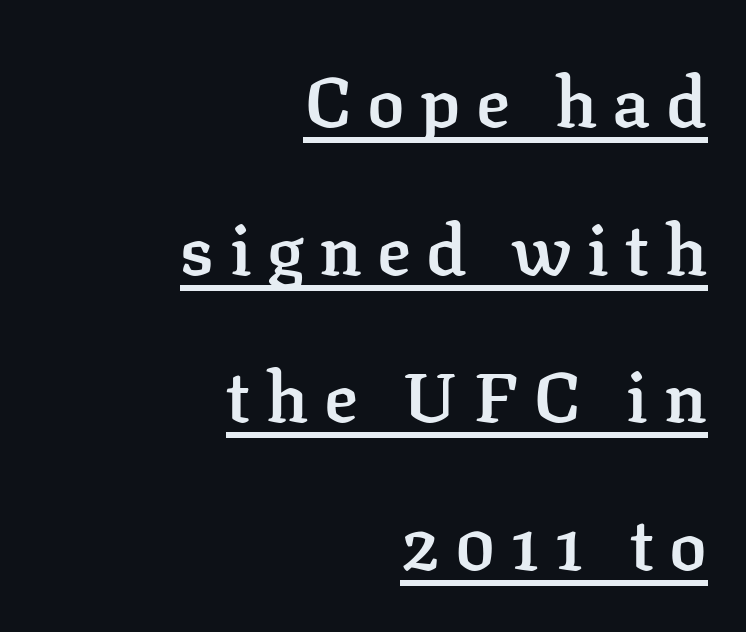
The typeface chosen for these lines features serifs. Letter spacing: wide. This is moderately heavy type, rendered in semibold. This sample trades compactness for vertical openness between lines. The typography opts for an upright posture over an oblique one. Note the varied advance widths — an 'i' is clearly narrower than an 'm'.
